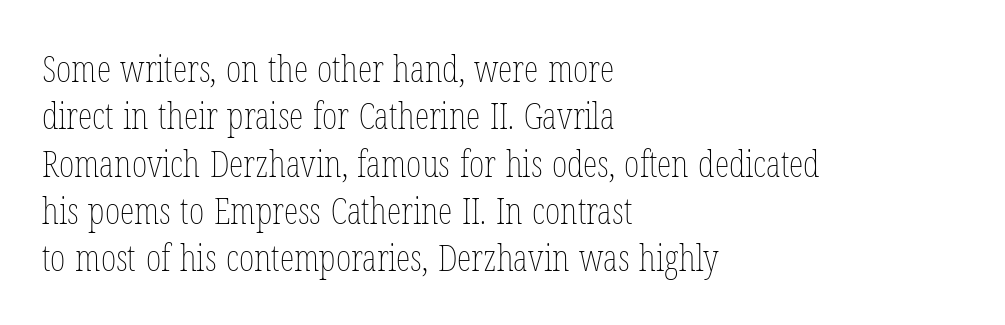
The image shows 37 px thin, condensed type, upright; set left-aligned, normal line spacing (1.28x), normal letter spacing, not underlined; low stroke contrast and a medium x-height.
